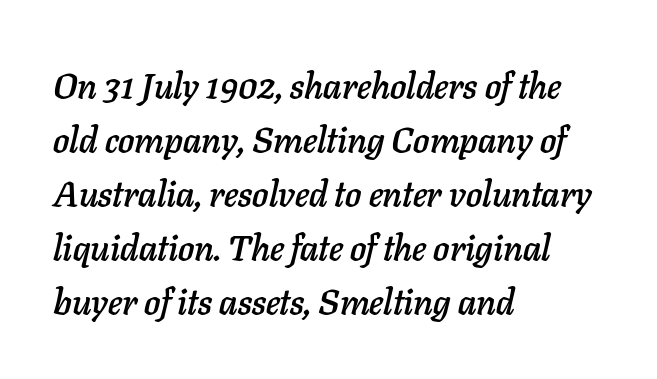
The image shows 36 px text type, italic (leaning right); set left-aligned, normal line spacing (1.5x), normal letter spacing, not underlined; low stroke contrast and a medium x-height.
